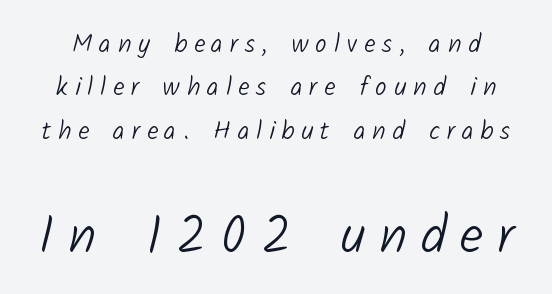
The rows are spaced the way most documents space them. Typesetter's note — lower block bumped up in size, upper block left smaller. Beneath every word, the page is bare. Substantial extra tracking has been applied to these lines. Varying glyph widths throughout — classic text-font behaviour. Weight class: somewhere from thin through regular.
